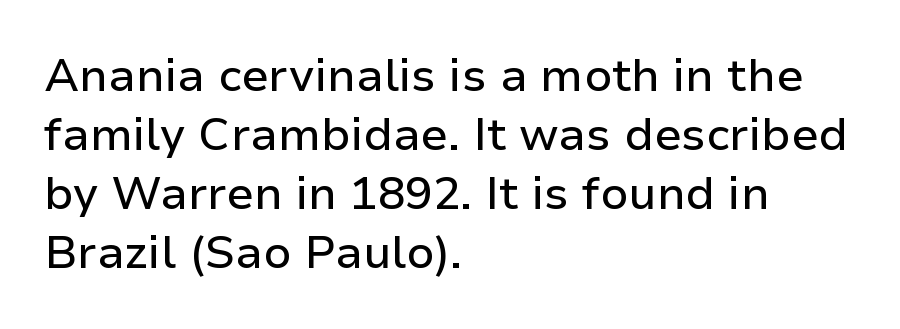
Any mark beneath the type? The region is blank. The rag falls on the right side of this text block. This sample uses plain, unmodified letter spacing. The space between consecutive lines is moderate. The typography opts for an upright posture over an oblique one.
